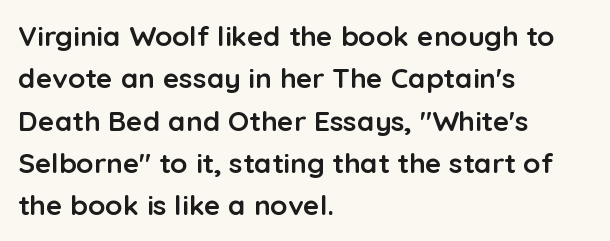
The image shows 28 px semibold sans-serif type, upright; set left-aligned, normal line spacing (1.51x), normal letter spacing, not underlined; low stroke contrast and a medium x-height.
